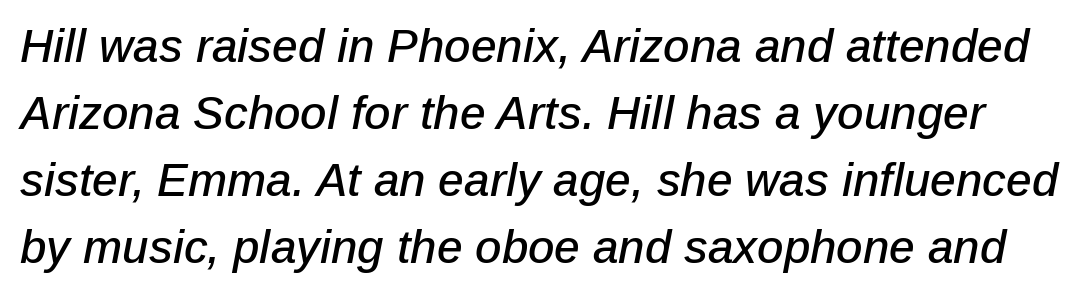
The image shows 46 px text type, italic (leaning right); set normal line spacing (1.46x), normal letter spacing, not underlined; low stroke contrast and a medium x-height.
